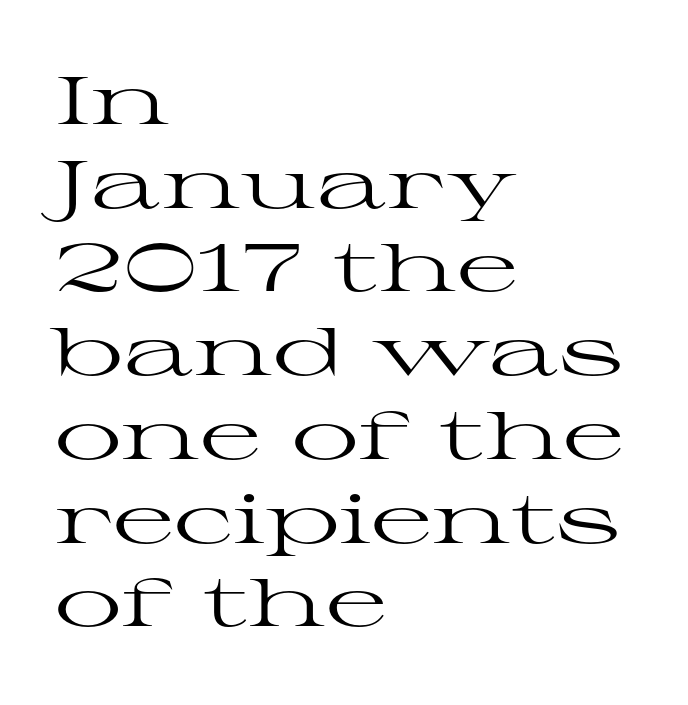
{"serif": "yes", "italic": "no", "bold": "no", "weight": "regular", "width": "wide", "stroke_contrast": "high", "x_height": "medium", "monospaced": "no", "underline": "no", "align": "left", "line_spacing": "normal", "line_spacing_ratio": 1.25, "letter_spacing": "normal", "letter_spacing_em": 0.0, "glyph_px": 67}
